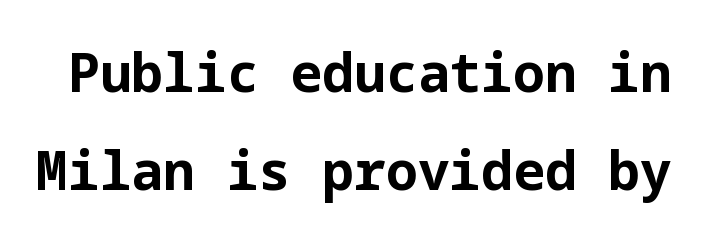
The image shows 53 px bold sans-serif type, upright; set line spacing 1.85x, normal letter spacing, not underlined; low stroke contrast and a medium x-height.
